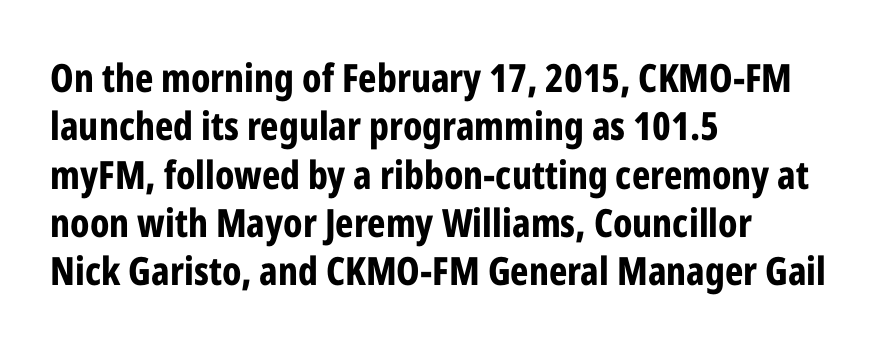
The image shows 39 px bold, condensed sans-serif type, upright; set left-aligned, line spacing 1.24x, normal letter spacing, not underlined; low stroke contrast and a medium x-height.
